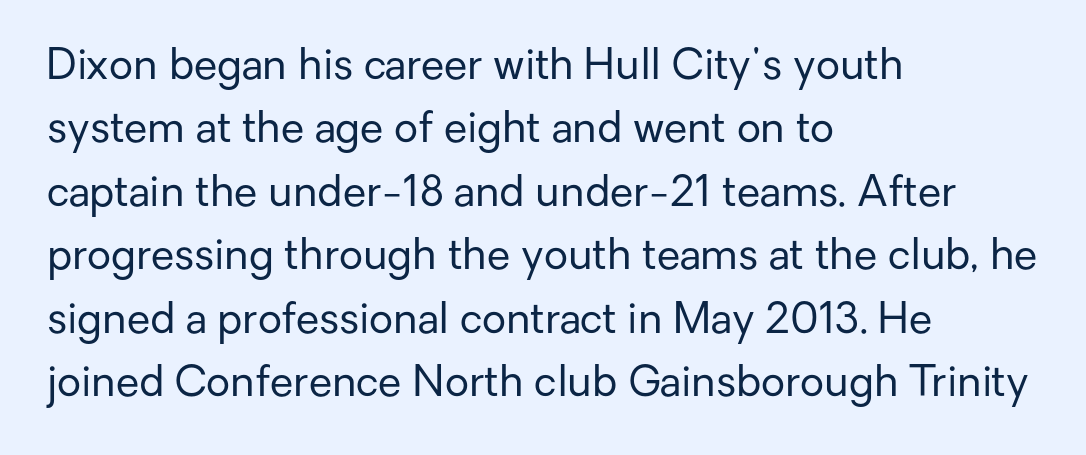
The image shows 42 px regular-weight sans-serif type, upright; set left-aligned, normal line spacing (1.51x), normal letter spacing, not underlined; low stroke contrast and a medium x-height.
